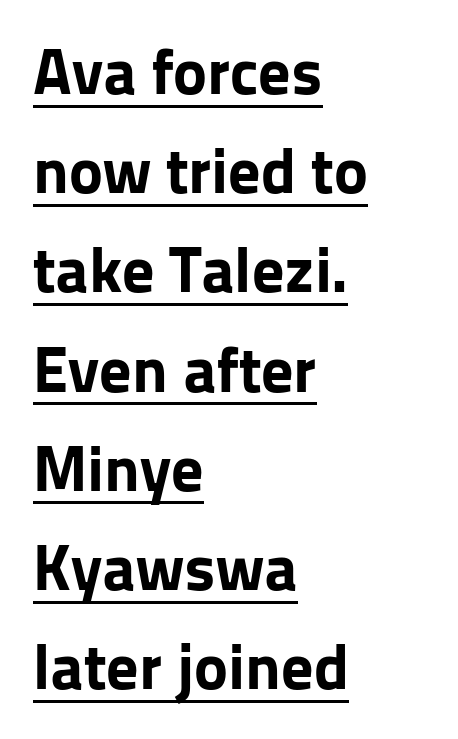
{"serif": "no", "italic": "no", "bold": "yes", "weight": "bold", "width": "normal", "stroke_contrast": "low", "x_height": "medium", "monospaced": "no", "underline": "yes", "align": "left", "line_spacing": "normal", "line_spacing_ratio": 1.55, "letter_spacing": "normal", "letter_spacing_em": 0.0, "glyph_px": 64}
